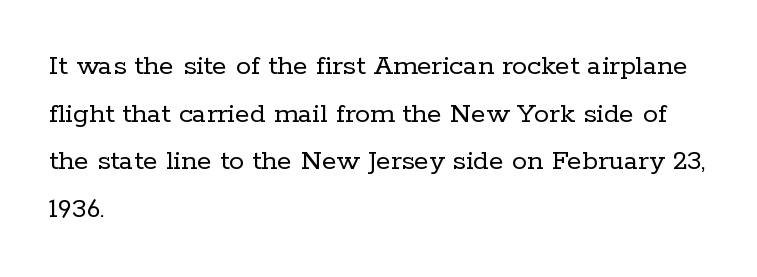
The image shows 30 px regular-weight serif type, upright; set left-aligned, normal line spacing (1.59x), normal letter spacing, not underlined; low stroke contrast and a medium x-height.
